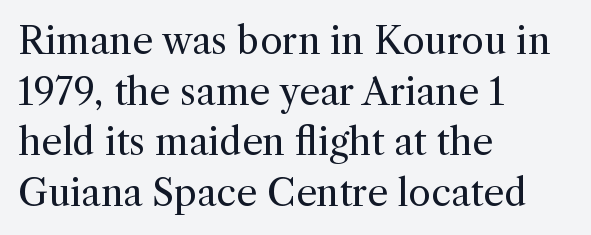
Leftover space on each line is placed entirely after the last word. Horizontal bands of white between lines are of average thickness. Bold? No — there's no thickening of the strokes. Nobody drew a line under any word here. Every stem runs plumb, perpendicular to the baseline. This is serif lettering, the kind often seen in printed books.
